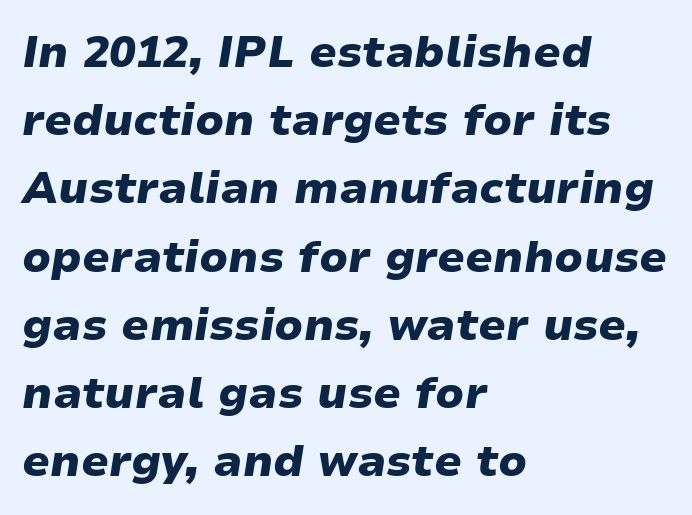
Q: Is the text bold? A: Yes.
Q: Is the text italic (slanted)? A: Yes, it leans right by about 9 degrees.
Q: Is the text underlined? A: No.
Q: How is the paragraph aligned? A: Left-aligned.
Q: Is the spacing between letters normal or unusually wide? A: Normal.
Q: Is the spacing between lines tight, normal or loose? A: Normal.
Q: Width (condensed, normal, or wide)? A: Wide.
Q: Stroke contrast? A: Low.
Q: x-height? A: Medium.
Q: Monospaced? A: No.
